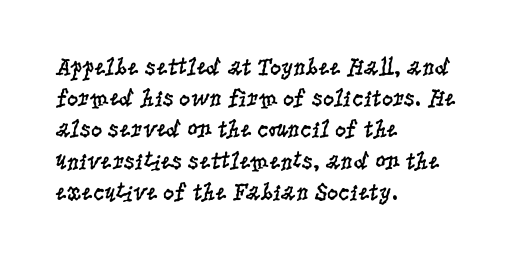
{"bold": "no", "underline": "no", "align": "left", "line_spacing": "normal", "line_spacing_ratio": 1.25, "letter_spacing": "normal", "letter_spacing_em": 0.0, "glyph_px": 25}
